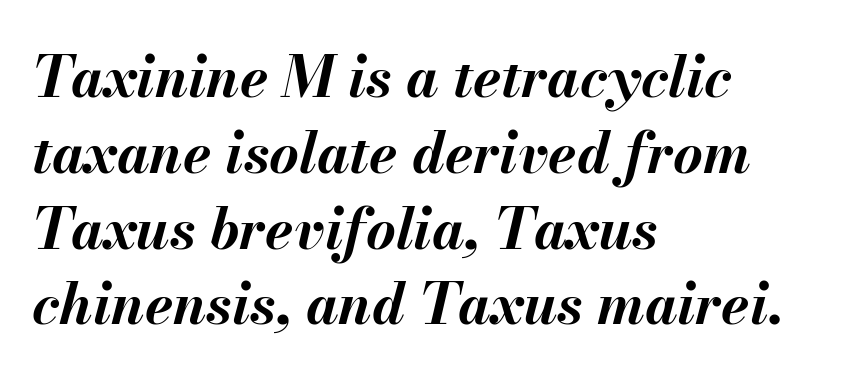
Q: Is the text bold? A: Yes.
Q: Is the text italic (slanted)? A: Yes, it leans right by about 13 degrees.
Q: Is the text underlined? A: No.
Q: How is the paragraph aligned? A: Left-aligned.
Q: Is the spacing between letters normal or unusually wide? A: Normal.
Q: Is the spacing between lines tight, normal or loose? A: Normal.
Q: Width (condensed, normal, or wide)? A: Normal.
Q: Stroke contrast? A: Medium.
Q: x-height? A: Small.
Q: Monospaced? A: No.
